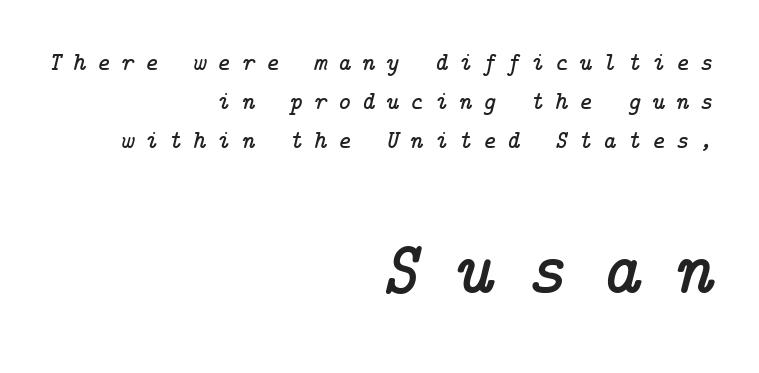
Q: Is the text italic (slanted)? A: Yes, it leans right by about 14 degrees.
Q: Is the typeface a serif or a sans-serif typeface? A: Serif.
Q: Is the text underlined? A: No.
Q: How is the paragraph aligned? A: Right-aligned.
Q: Is the spacing between letters normal or unusually wide? A: Unusually wide.
Q: Is the spacing between lines tight, normal or loose? A: Normal.
Q: Which block of text is set in a larger size, the first (top) or the second (bottom)? A: The second (bottom) one.
Q: Width (condensed, normal, or wide)? A: Normal.
Q: Stroke contrast? A: Low.
Q: x-height? A: Medium.
